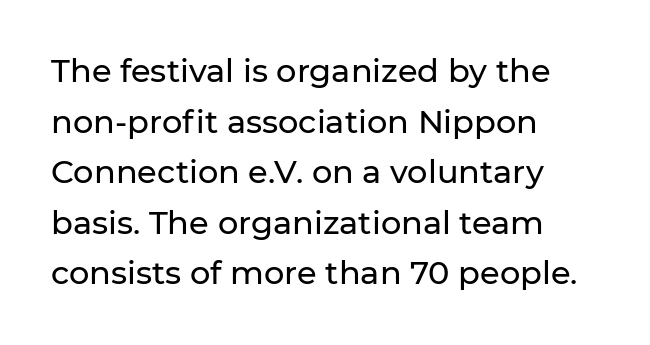
{"serif": "no", "italic": "no", "width": "normal", "stroke_contrast": "low", "x_height": "medium", "monospaced": "no", "underline": "no", "align": "left", "line_spacing": "normal", "line_spacing_ratio": 1.58, "letter_spacing": "normal", "letter_spacing_em": 0.0, "glyph_px": 32}
